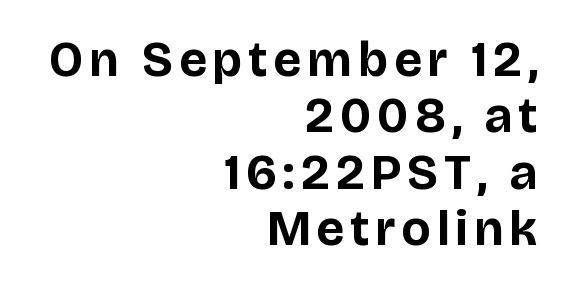
The image shows 49 px bold sans-serif type, upright; set right-aligned, tight line spacing (1.15x), not underlined; low stroke contrast and a large x-height.
